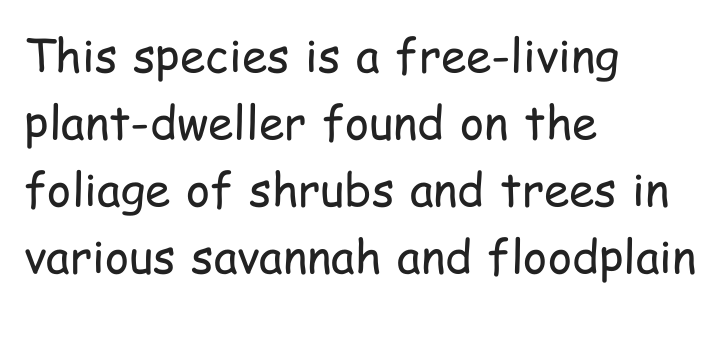
The image shows 46 px regular-weight, condensed sans-serif type, upright; set left-aligned, normal line spacing (1.46x), normal letter spacing, not underlined; low stroke contrast and a medium x-height.
